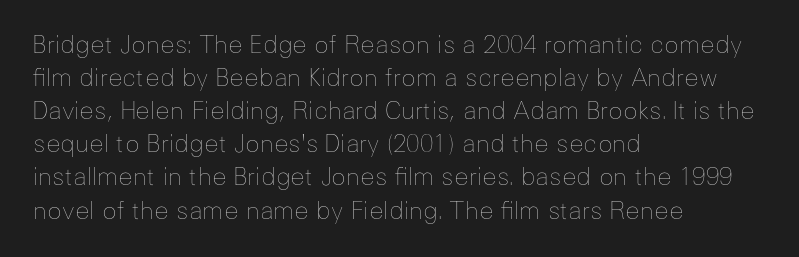
Q: Is the text bold? A: No.
Q: Is the text italic (slanted)? A: No, it is upright.
Q: Is the text underlined? A: No.
Q: How is the paragraph aligned? A: Left-aligned.
Q: Is the spacing between letters normal or unusually wide? A: Normal.
Q: Is the spacing between lines tight, normal or loose? A: Normal.
